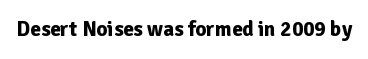
{"italic": "no", "bold": "yes", "underline": "no", "letter_spacing": "normal", "letter_spacing_em": 0.0, "glyph_px": 21}
